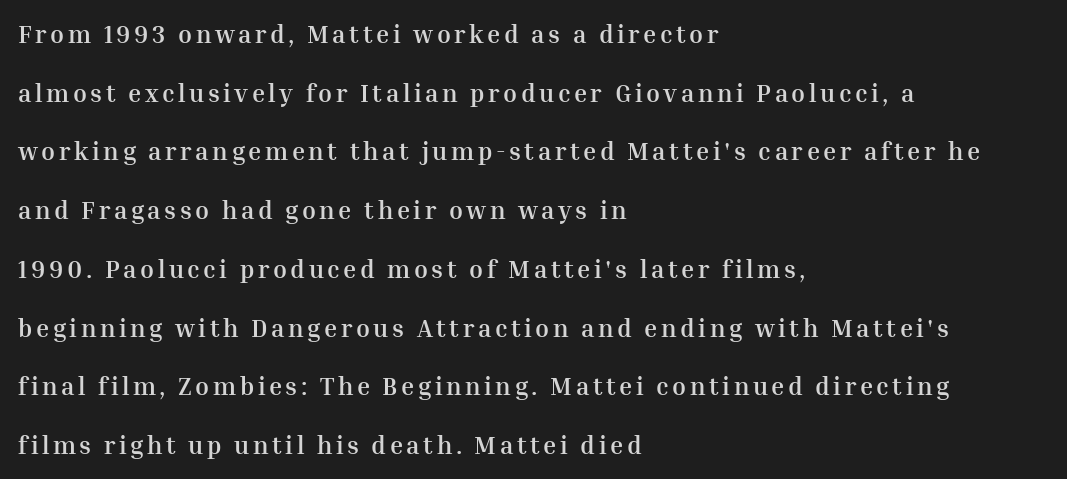
{"italic": "no", "bold": "yes", "underline": "no", "align": "left", "line_spacing": "loose", "line_spacing_ratio": 2.35, "glyph_px": 25}
